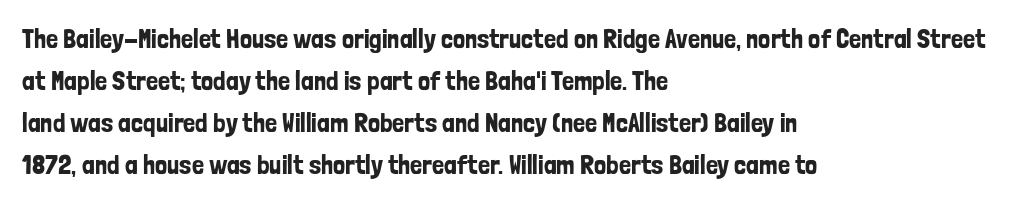
The image shows 27 px text type, upright; set left-aligned, normal line spacing (1.56x), normal letter spacing, not underlined.
